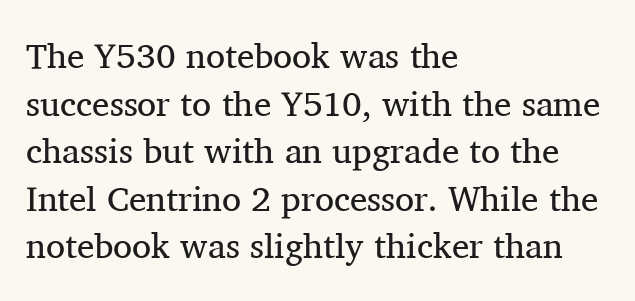
{"serif": "yes", "italic": "no", "bold": "no", "weight": "regular", "width": "normal", "stroke_contrast": "medium", "x_height": "medium", "monospaced": "no", "underline": "no", "align": "left", "line_spacing": "normal", "line_spacing_ratio": 1.36, "letter_spacing": "normal", "letter_spacing_em": 0.0, "glyph_px": 35}
